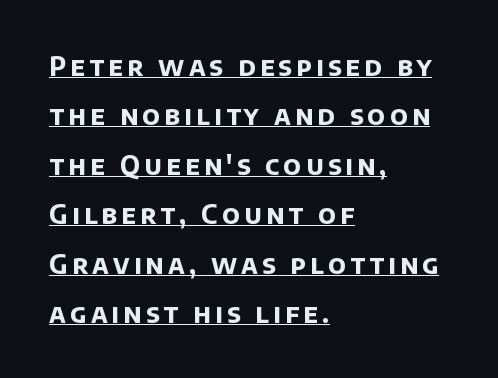
The sample has been set heavy, in full bold. Underlining? Definitely there. A classic flush-left, rag-right setting is used for this passage. Summary of vertical rhythm: relaxed, with wide interline spacing.
